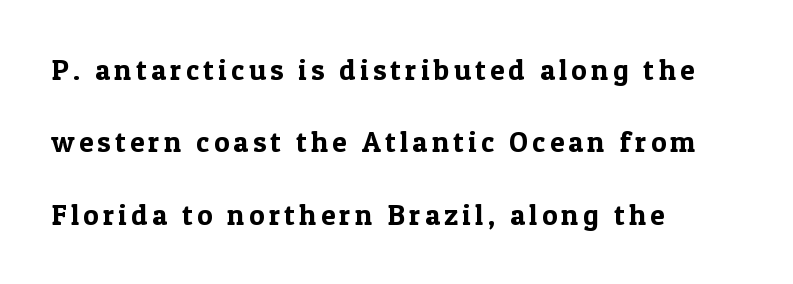
{"serif": "yes", "italic": "no", "width": "normal", "x_height": "medium", "monospaced": "no", "underline": "no", "align": "left", "line_spacing": "loose", "line_spacing_ratio": 2.5, "glyph_px": 29}
